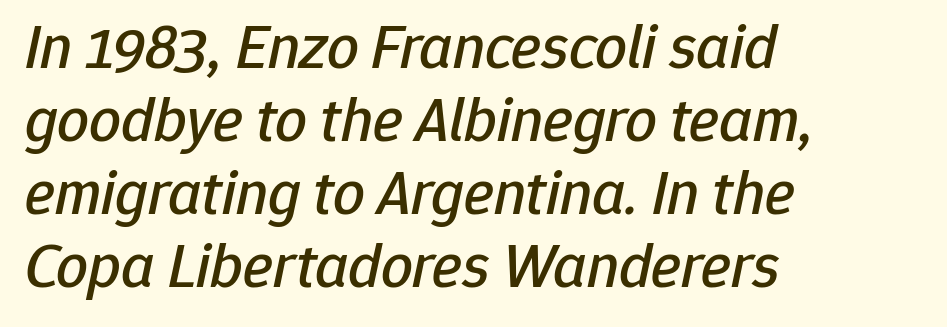
The strip under each line holds only bare page. Honestly, the letter spacing is just normal — you wouldn't notice it. Proportional: the letters do not fall into vertical columns. Short and long lines alike share a common starting point at left. Notice how the stems are inclined rather than vertical — that's the hallmark of italics.
